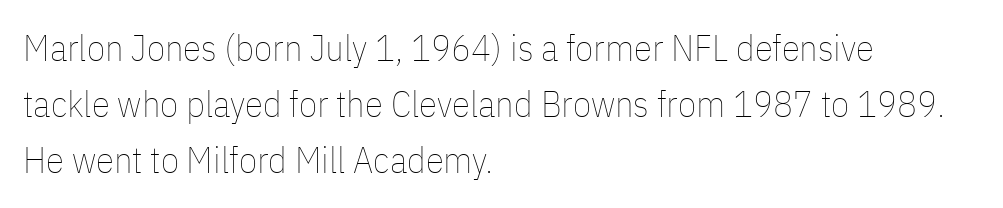
The image shows 37 px thin, condensed type, upright; set left-aligned, normal line spacing (1.52x), normal letter spacing, not underlined; low stroke contrast and a medium x-height.
